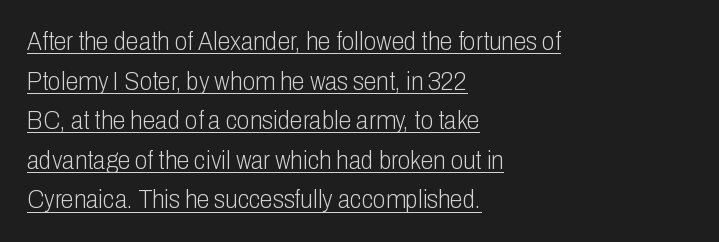
{"italic": "no", "bold": "no", "underline": "yes", "align": "left", "line_spacing": "normal", "line_spacing_ratio": 1.52, "letter_spacing": "normal", "letter_spacing_em": 0.0, "glyph_px": 26}
